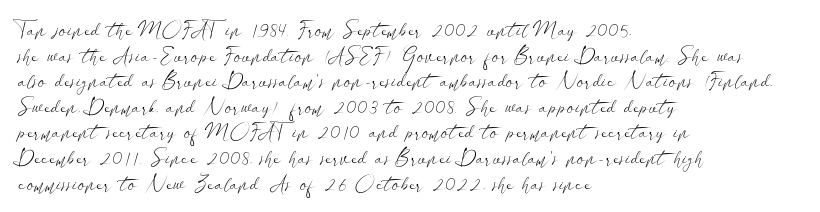
Does extra space separate the letters? No, they use regular spacing. The passage is arranged the way most books set body copy — flush left. The area under the type is left untouched. The face looks like a standard text weight, possibly lighter.
